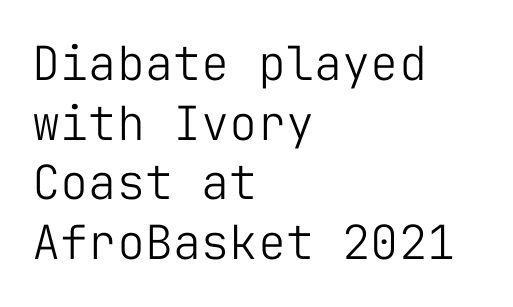
The image shows 47 px light sans-serif type, upright, monospaced; set left-aligned, normal line spacing (1.27x), normal letter spacing, not underlined; low stroke contrast and a medium x-height.
